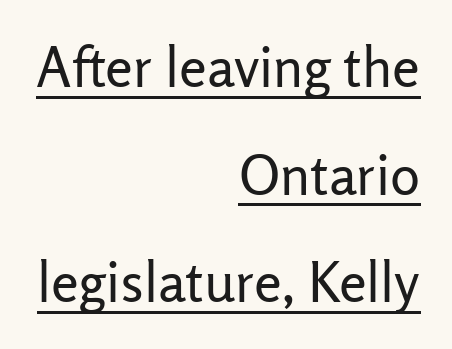
{"serif": "no", "italic": "no", "bold": "no", "weight": "regular", "width": "normal", "stroke_contrast": "low", "x_height": "medium", "monospaced": "no", "underline": "yes", "align": "right", "line_spacing": "loose", "line_spacing_ratio": 1.92, "letter_spacing": "normal", "letter_spacing_em": 0.0, "glyph_px": 56}
